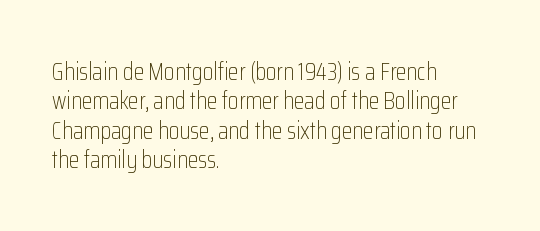
{"italic": "no", "bold": "no", "underline": "no", "align": "left", "line_spacing_ratio": 1.22, "letter_spacing": "normal", "letter_spacing_em": 0.0, "glyph_px": 24}
